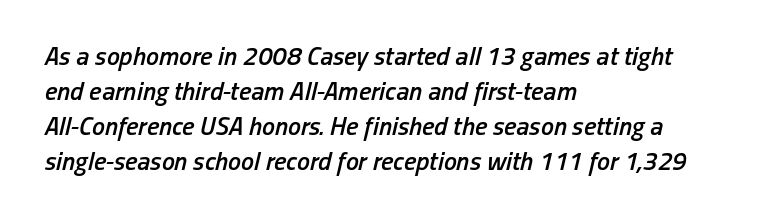
Does the leading feel generous? No, just average. Horizontally, the lines are justified to the leading edge only. The passage shown has conventional tracking throughout. Decoration check: the copy has no underline. Notice how the stems are inclined rather than vertical — that's the hallmark of italics.
